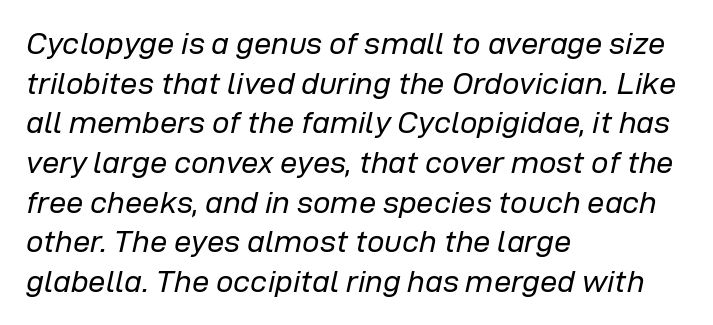
The vertical gap from one line to the next is medium. Words appear dense and cohesive because spacing is normal. Does the lettering tilt? It does — this is italic. Is this a fixed-width face? No — the glyphs have proportional, varying widths.
